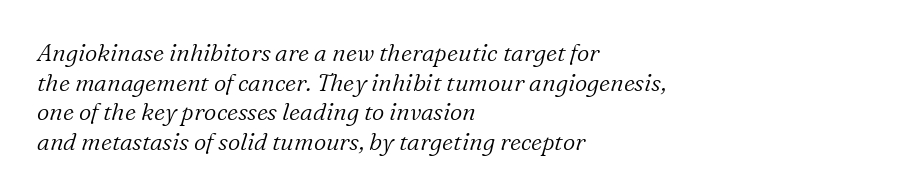
{"italic": "yes", "lean": "right", "slant_degrees": 16, "bold": "no", "underline": "no", "align": "left", "line_spacing_ratio": 1.23, "letter_spacing": "normal", "letter_spacing_em": 0.0, "glyph_px": 24}
